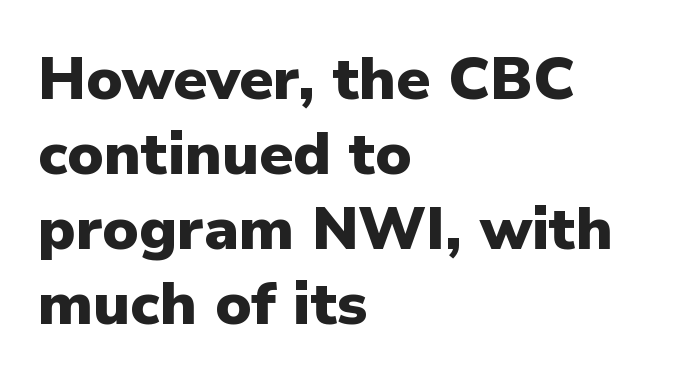
The image shows 60 px heavy sans-serif type, upright; set left-aligned, normal line spacing (1.25x), normal letter spacing, not underlined; low stroke contrast and a medium x-height.
